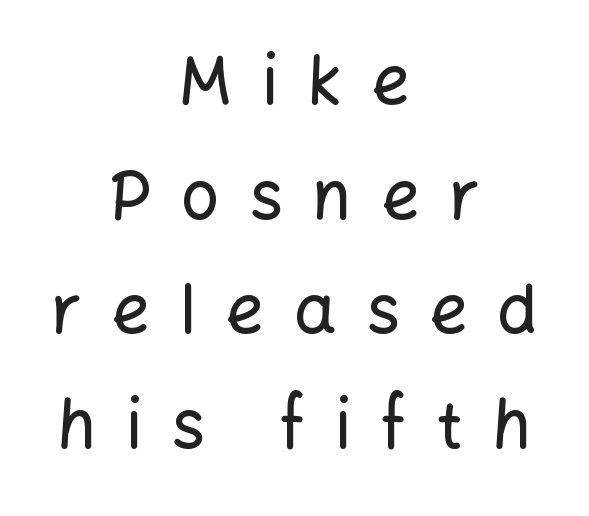
Q: Is the text italic (slanted)? A: No, it is upright.
Q: Is the typeface a serif or a sans-serif typeface? A: Sans-serif.
Q: Is the text underlined? A: No.
Q: How is the paragraph aligned? A: Centered.
Q: Is the spacing between letters normal or unusually wide? A: Unusually wide.
Q: Width (condensed, normal, or wide)? A: Normal.
Q: Stroke contrast? A: Low.
Q: x-height? A: Medium.
Q: Monospaced? A: No.
